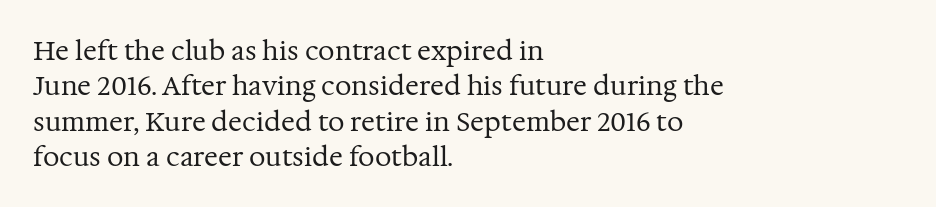
{"italic": "no", "bold": "no", "underline": "no", "align": "left", "line_spacing": "normal", "line_spacing_ratio": 1.36, "letter_spacing": "normal", "letter_spacing_em": 0.0, "glyph_px": 26}
